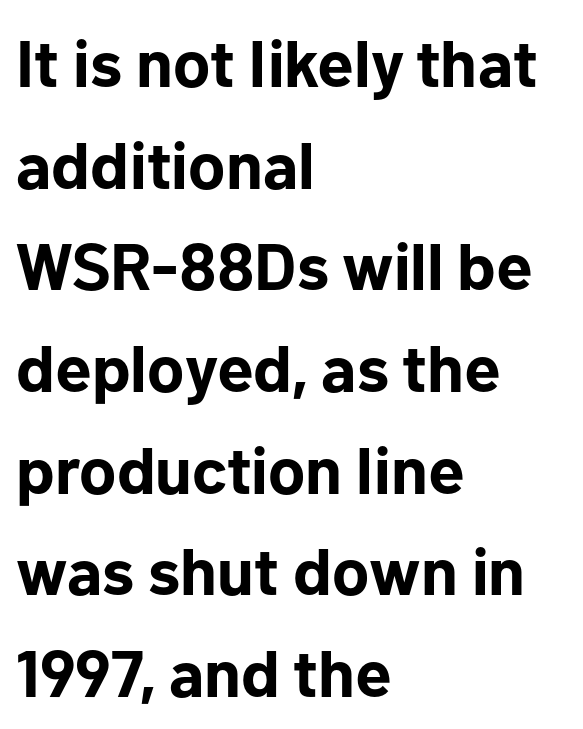
{"serif": "no", "italic": "no", "bold": "yes", "weight": "bold", "width": "normal", "stroke_contrast": "low", "x_height": "medium", "monospaced": "no", "underline": "no", "align": "left", "line_spacing": "normal", "line_spacing_ratio": 1.54, "letter_spacing": "normal", "letter_spacing_em": 0.0, "glyph_px": 66}
